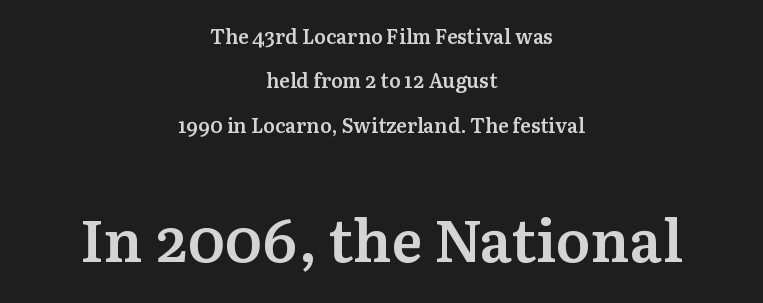
A serif font was chosen for this passage. The characters look somewhat weighty, a semibold short of true bold. Bigger letters appear in the bottom chunk; the top chunk is reduced. This sample trades compactness for vertical openness between lines. This rendering features lettering with no underline. Short note: letters normally spaced.
